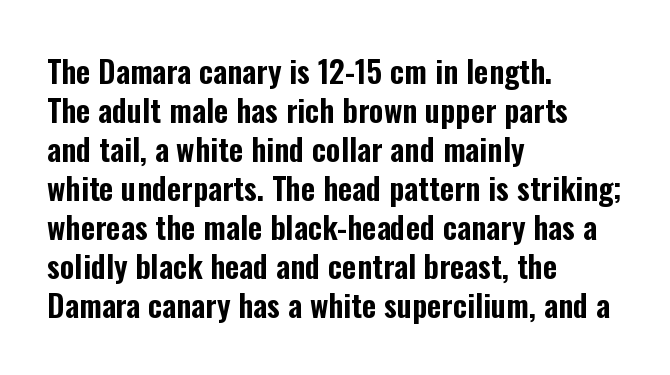
Q: Is the text italic (slanted)? A: No, it is upright.
Q: Is the typeface a serif or a sans-serif typeface? A: Sans-serif.
Q: Is the text underlined? A: No.
Q: How is the paragraph aligned? A: Left-aligned.
Q: Is the spacing between letters normal or unusually wide? A: Normal.
Q: Is the spacing between lines tight, normal or loose? A: Normal.
Q: Width (condensed, normal, or wide)? A: Condensed.
Q: Stroke contrast? A: Low.
Q: x-height? A: Medium.
Q: Monospaced? A: No.
